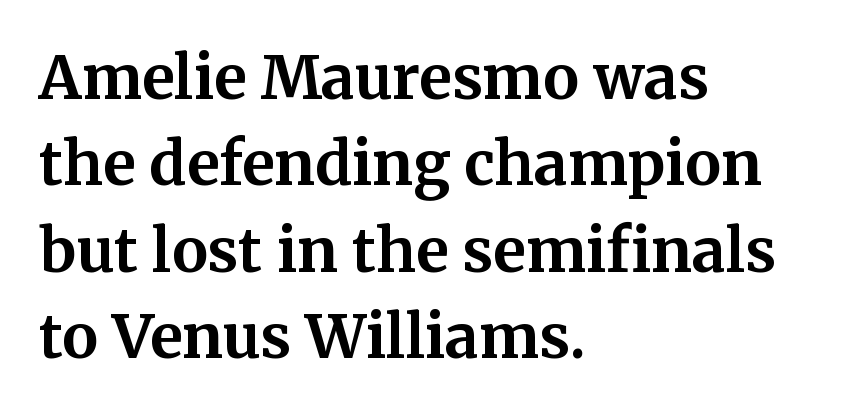
The image shows 60 px bold serif type, upright; set left-aligned, normal line spacing (1.44x), normal letter spacing, not underlined; medium stroke contrast and a medium x-height.
